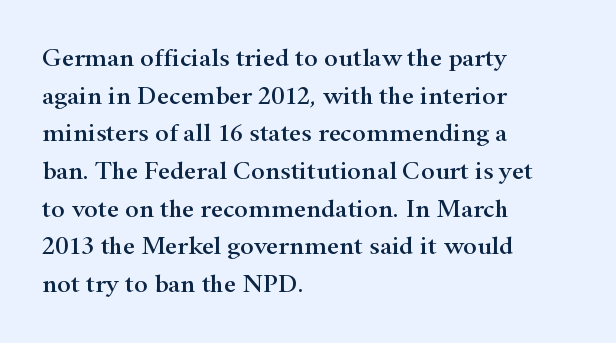
{"italic": "no", "underline": "no", "align": "left", "line_spacing": "normal", "line_spacing_ratio": 1.45, "letter_spacing": "normal", "letter_spacing_em": 0.0, "glyph_px": 26}
